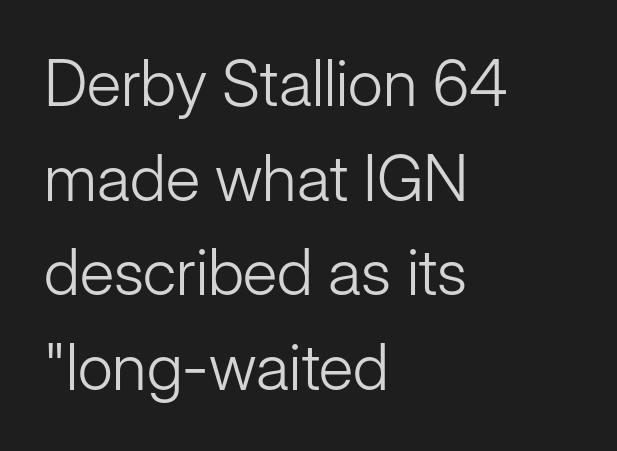
The image shows 64 px light sans-serif type, upright; set left-aligned, normal line spacing (1.48x), normal letter spacing, not underlined; low stroke contrast and a medium x-height.
